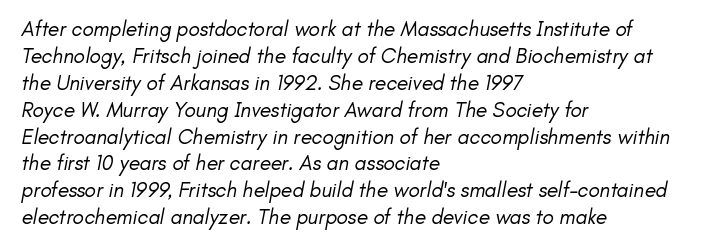
{"bold": "no", "underline": "no", "align": "left", "line_spacing": "normal", "line_spacing_ratio": 1.28, "letter_spacing": "normal", "letter_spacing_em": 0.0, "glyph_px": 21}
